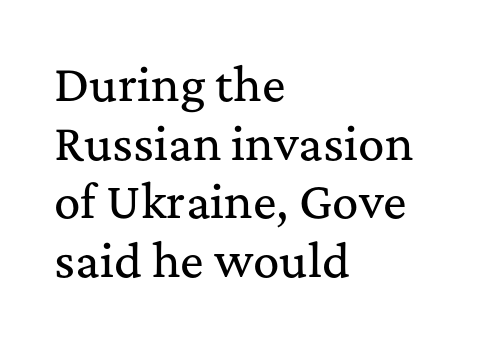
Q: Is the text italic (slanted)? A: No, it is upright.
Q: Is the typeface a serif or a sans-serif typeface? A: Serif.
Q: Is the text underlined? A: No.
Q: How is the paragraph aligned? A: Left-aligned.
Q: Is the spacing between letters normal or unusually wide? A: Normal.
Q: Is the spacing between lines tight, normal or loose? A: Normal.
Q: Width (condensed, normal, or wide)? A: Normal.
Q: Stroke contrast? A: Medium.
Q: x-height? A: Medium.
Q: Monospaced? A: No.
